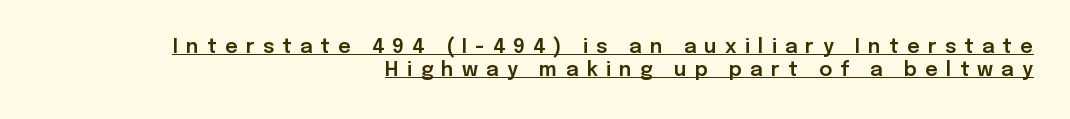
The image shows 20 px text type, upright; set right-aligned, line spacing 1.16x, unusually wide letter spacing (+0.41 em), underlined.
